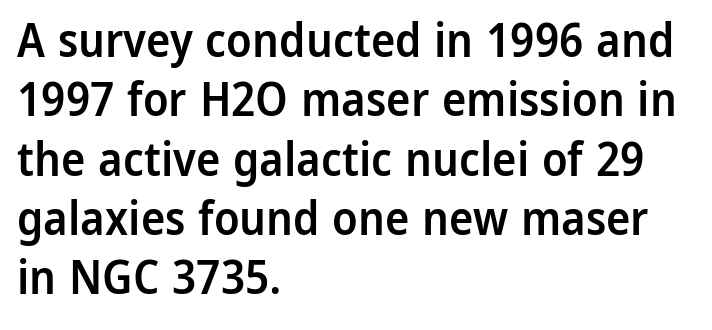
The image shows 46 px semibold sans-serif type, upright; set left-aligned, normal line spacing (1.29x), normal letter spacing, not underlined; low stroke contrast and a medium x-height.
